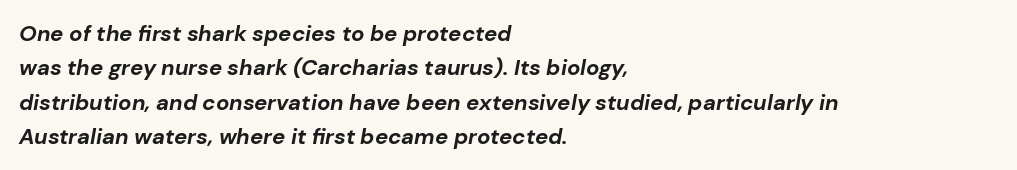
{"italic": "yes", "lean": "right", "slant_degrees": 10, "bold": "yes", "underline": "no", "align": "left", "line_spacing": "normal", "line_spacing_ratio": 1.56, "letter_spacing": "normal", "letter_spacing_em": 0.0, "glyph_px": 22}
